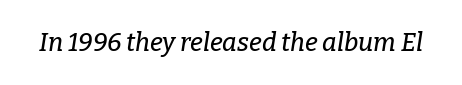
The image shows 25 px text type, italic (leaning right); set normal letter spacing, not underlined.
